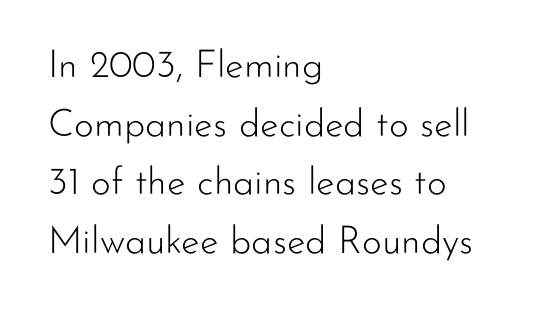
The image shows 38 px light sans-serif type, upright; set left-aligned, normal line spacing (1.54x), normal letter spacing, not underlined; low stroke contrast and a small x-height.
